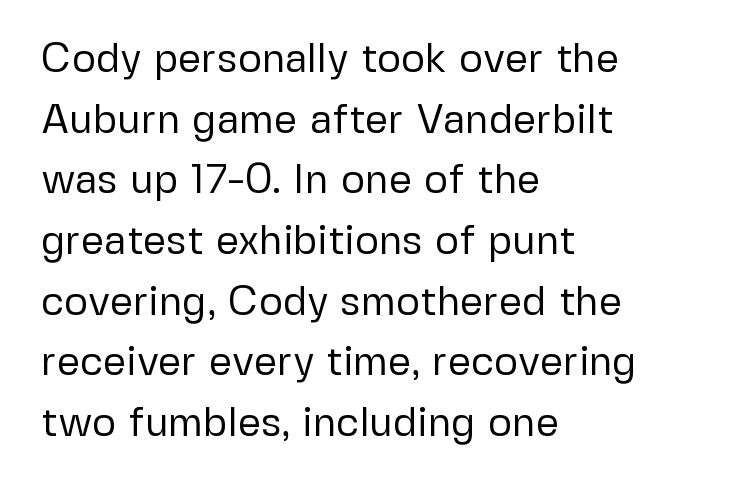
Has an underline been added? It has not. Does the copy run flush right? No — it runs flush left. Do the characters align in a grid? No, the font is proportional. The gaps between neighbouring characters are ordinary and unremarkable. Unlike italic type, these characters show no tilt at all. Think standard paragraph weight, or any step lighter than that.
